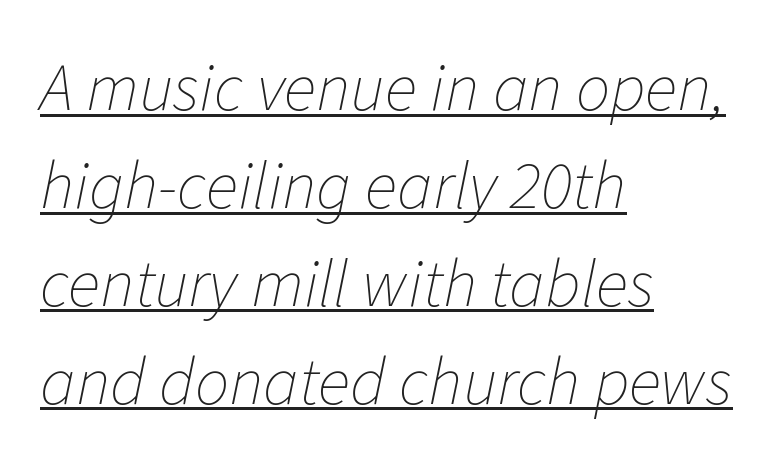
The image shows 68 px thin type, italic (leaning right); set left-aligned, normal line spacing (1.44x), normal letter spacing, underlined; low stroke contrast and a medium x-height.
